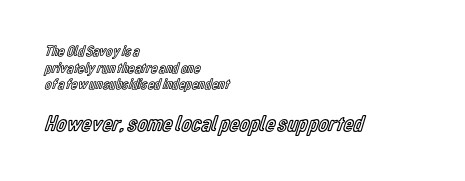
The leading is snug, giving the passage a crowded texture. A bare baseline throughout the passage. These lines stack with their left ends in a neat column.
